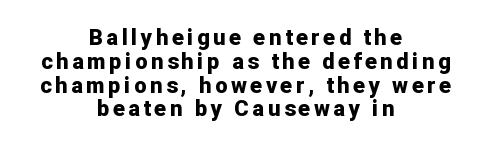
The image shows 22 px bold type, upright; set centered, tight line spacing (1.08x), not underlined.
